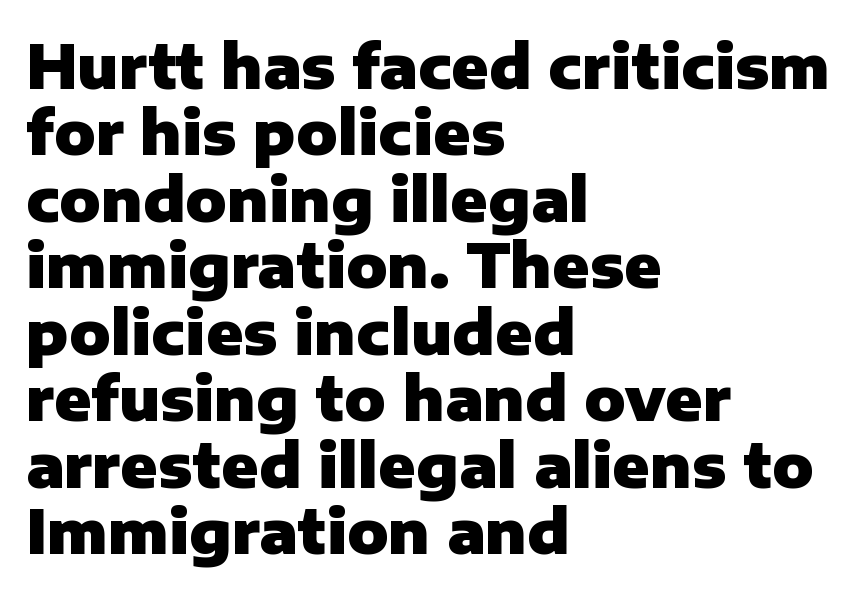
The image shows 61 px heavy sans-serif type, upright; set left-aligned, tight line spacing (1.09x), normal letter spacing, not underlined; low stroke contrast and a medium x-height.
